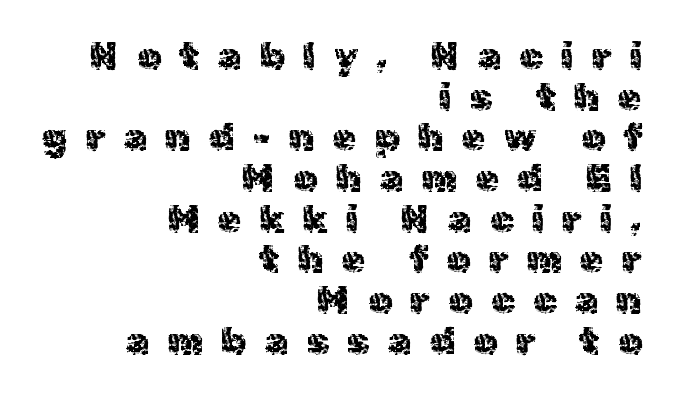
Posture: upright roman. A typesetter would call this heavily tracked-out type. This block would grow much taller if given ordinary leading; it's compressed now. Look at the bottom of the vertical strokes: they stop flat, with no serifs. The typesetter chose a ragged-left arrangement here. Quick note: underline off.
